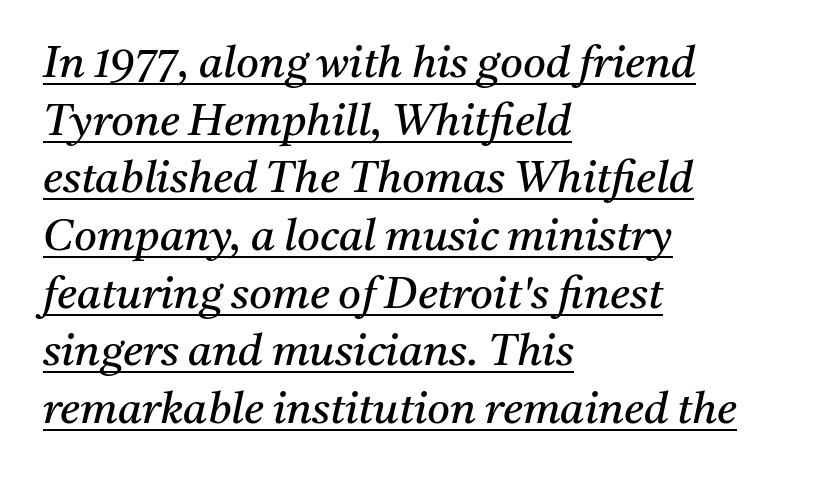
The image shows 44 px regular-weight serif type, italic (leaning right); set left-aligned, normal line spacing (1.31x), normal letter spacing, underlined; medium stroke contrast and a medium x-height.
